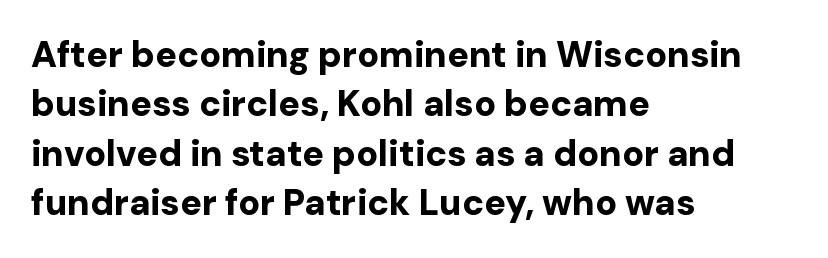
{"serif": "no", "italic": "no", "bold": "yes", "weight": "bold", "width": "normal", "stroke_contrast": "low", "x_height": "medium", "monospaced": "no", "underline": "no", "align": "left", "line_spacing": "normal", "line_spacing_ratio": 1.37, "letter_spacing": "normal", "letter_spacing_em": 0.0, "glyph_px": 36}
